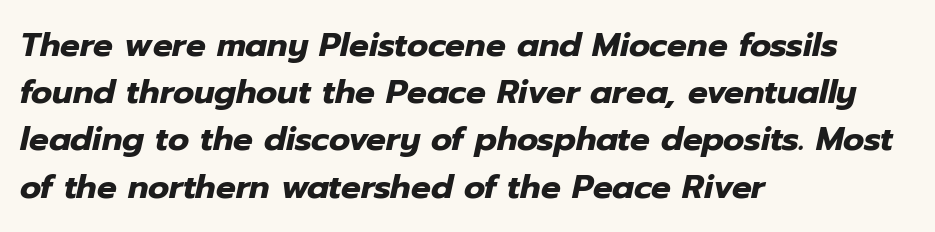
The image shows 33 px heavy type, italic (leaning right); set left-aligned, normal line spacing (1.43x), normal letter spacing, not underlined; low stroke contrast and a medium x-height.
